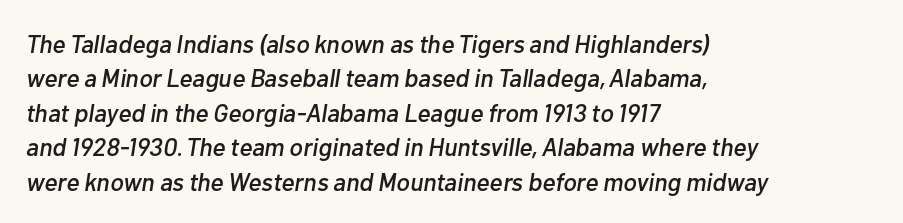
Q: Is the text italic (slanted)? A: Yes, it leans right by about 10 degrees.
Q: Is the text underlined? A: No.
Q: How is the paragraph aligned? A: Left-aligned.
Q: Is the spacing between letters normal or unusually wide? A: Normal.
Q: Is the spacing between lines tight, normal or loose? A: Normal.
